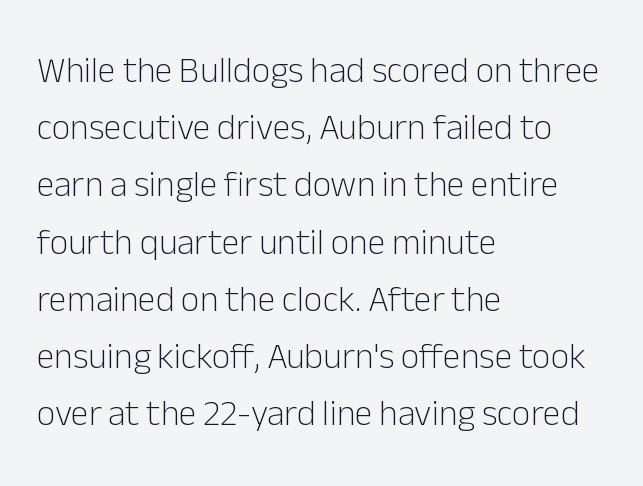
Q: Is the text bold? A: No.
Q: Is the text italic (slanted)? A: No, it is upright.
Q: Is the typeface a serif or a sans-serif typeface? A: Sans-serif.
Q: Is the text underlined? A: No.
Q: How is the paragraph aligned? A: Left-aligned.
Q: Is the spacing between letters normal or unusually wide? A: Normal.
Q: Is the spacing between lines tight, normal or loose? A: Normal.
Q: Width (condensed, normal, or wide)? A: Normal.
Q: Stroke contrast? A: Low.
Q: x-height? A: Medium.
Q: Monospaced? A: No.
